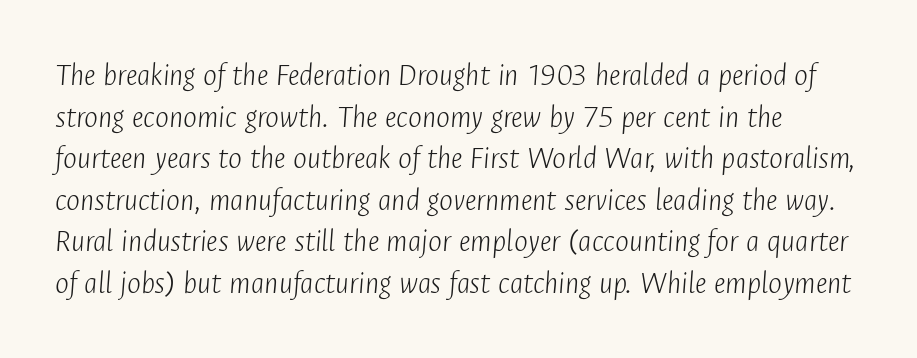
Q: Is the text bold? A: No.
Q: Is the text italic (slanted)? A: Yes, it leans right by about 4 degrees.
Q: Is the text underlined? A: No.
Q: Is the spacing between letters normal or unusually wide? A: Normal.
Q: Is the spacing between lines tight, normal or loose? A: Normal.
Q: Width (condensed, normal, or wide)? A: Condensed.
Q: Stroke contrast? A: Low.
Q: x-height? A: Medium.
Q: Monospaced? A: No.
